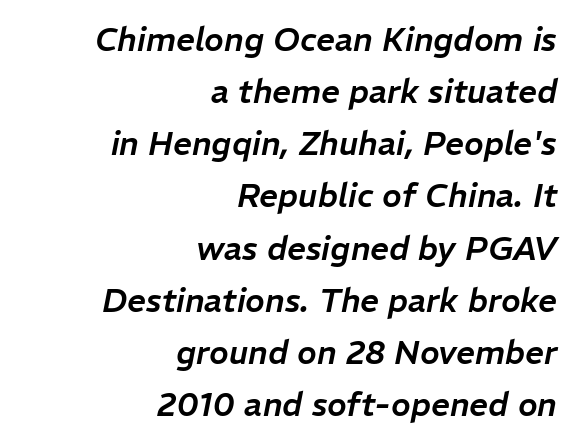
{"italic": "yes", "lean": "right", "slant_degrees": 11, "width": "normal", "stroke_contrast": "low", "x_height": "medium", "monospaced": "no", "underline": "no", "align": "right", "line_spacing": "normal", "line_spacing_ratio": 1.58, "letter_spacing": "normal", "letter_spacing_em": 0.0, "glyph_px": 33}
